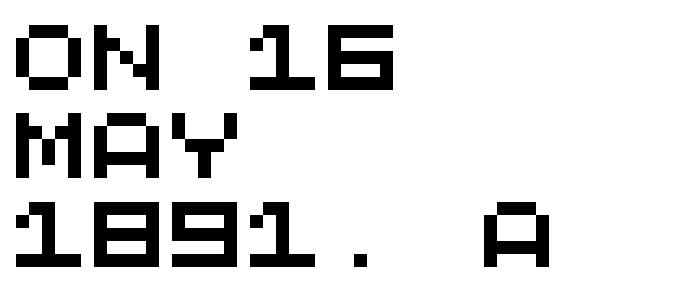
The image shows 65 px wide sans-serif type, monospaced; set left-aligned, normal line spacing (1.36x), normal letter spacing, not underlined; medium stroke contrast and a large x-height.
